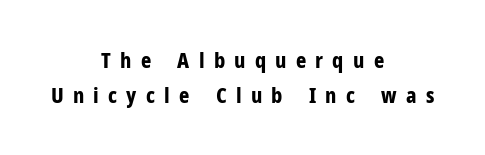
{"italic": "no", "bold": "yes", "underline": "no", "align": "center", "line_spacing": "normal", "line_spacing_ratio": 1.57, "letter_spacing": "wide", "letter_spacing_em": 0.42, "glyph_px": 22}
